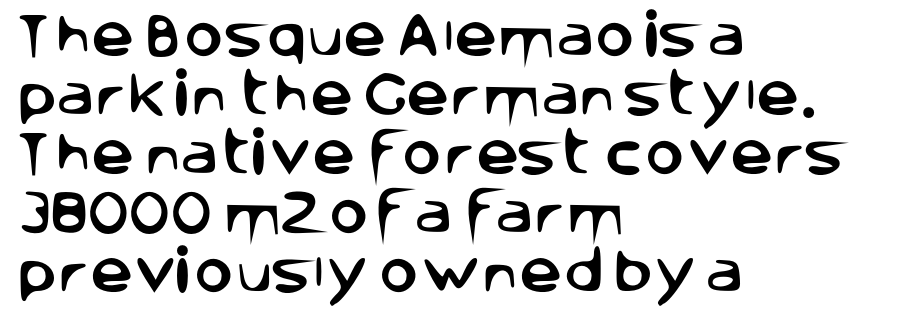
The paragraph has a hard left edge and a soft right edge. The typography opts for an upright posture over an oblique one. Bare-footed words on every line. Serifs: no, the terminals of the letterforms are clean. Default kerning and tracking; the words read as compact shapes.
